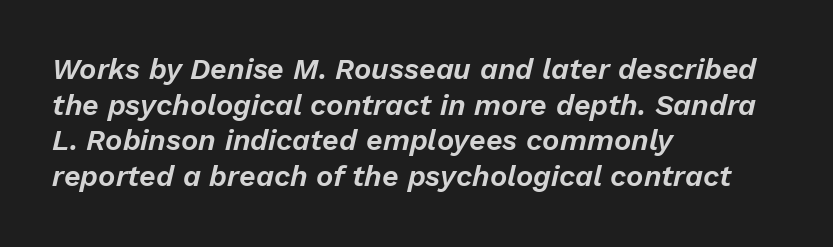
Q: Is the text italic (slanted)? A: Yes, it leans right by about 13 degrees.
Q: Is the text underlined? A: No.
Q: How is the paragraph aligned? A: Left-aligned.
Q: Is the spacing between letters normal or unusually wide? A: Normal.
Q: Width (condensed, normal, or wide)? A: Normal.
Q: Stroke contrast? A: Low.
Q: x-height? A: Medium.
Q: Monospaced? A: No.
